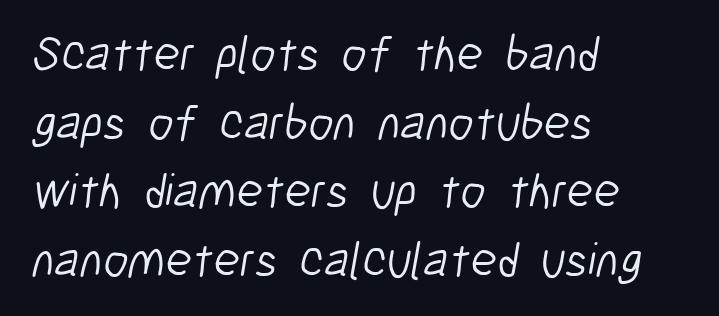
Q: Is the text bold? A: No.
Q: Is the typeface a serif or a sans-serif typeface? A: Sans-serif.
Q: Is the text underlined? A: No.
Q: How is the paragraph aligned? A: Left-aligned.
Q: Is the spacing between letters normal or unusually wide? A: Normal.
Q: Is the spacing between lines tight, normal or loose? A: Normal.
Q: Width (condensed, normal, or wide)? A: Condensed.
Q: Stroke contrast? A: Low.
Q: x-height? A: Medium.
Q: Monospaced? A: No.
